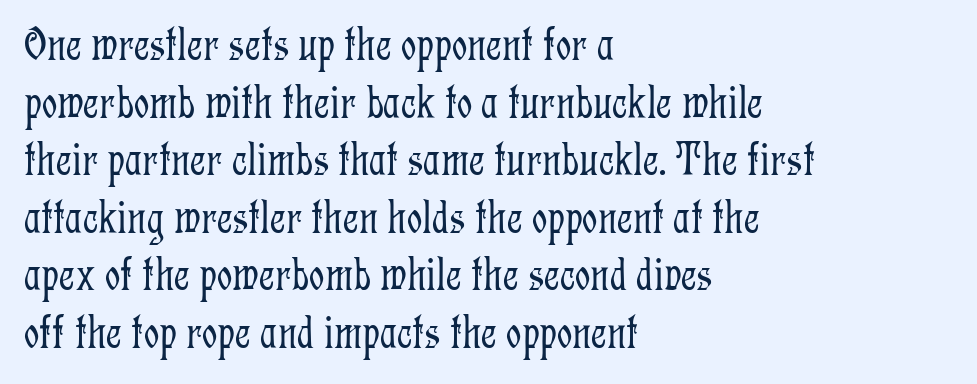
{"serif": "yes", "italic": "no", "bold": "no", "weight": "light", "width": "condensed", "stroke_contrast": "low", "x_height": "medium", "monospaced": "no", "underline": "no", "align": "left", "line_spacing_ratio": 1.2, "letter_spacing": "normal", "letter_spacing_em": 0.0, "glyph_px": 48}
